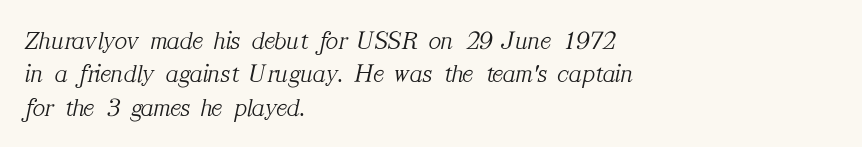
Each row of text sits above clean, open space. A typesetter would call this zero additional tracking. Left-aligned paragraph, ragged on the right. The typography opts for an oblique posture over an upright one.
